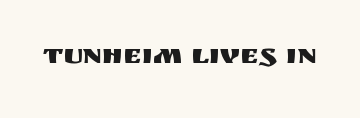
{"serif": "no", "italic": "no", "width": "normal", "stroke_contrast": "medium", "x_height": "large", "monospaced": "no", "underline": "no", "letter_spacing": "normal", "letter_spacing_em": 0.0, "glyph_px": 28}
